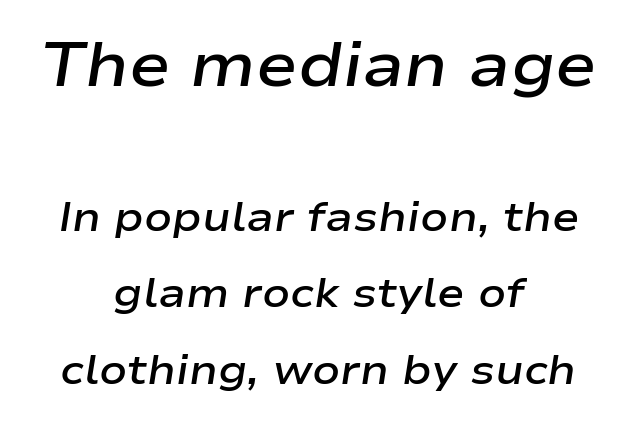
The image shows 62 px semibold, wide type, italic (leaning right); set centered, line spacing 1.87x, normal letter spacing, not underlined; the first (top) block is 1.51x larger; low stroke contrast and a medium x-height.
